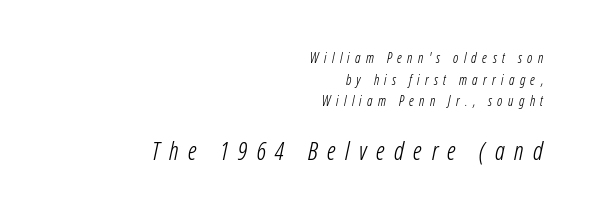
The image shows 25 px text type; set right-aligned, normal line spacing (1.55x), unusually wide letter spacing (+0.38 em), not underlined; the second (bottom) block is 1.79x larger.
